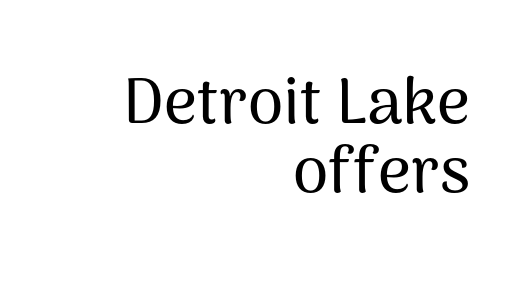
The image shows 64 px sans-serif type, upright; set right-aligned, tight line spacing (1.08x), normal letter spacing, not underlined; medium stroke contrast and a medium x-height.
